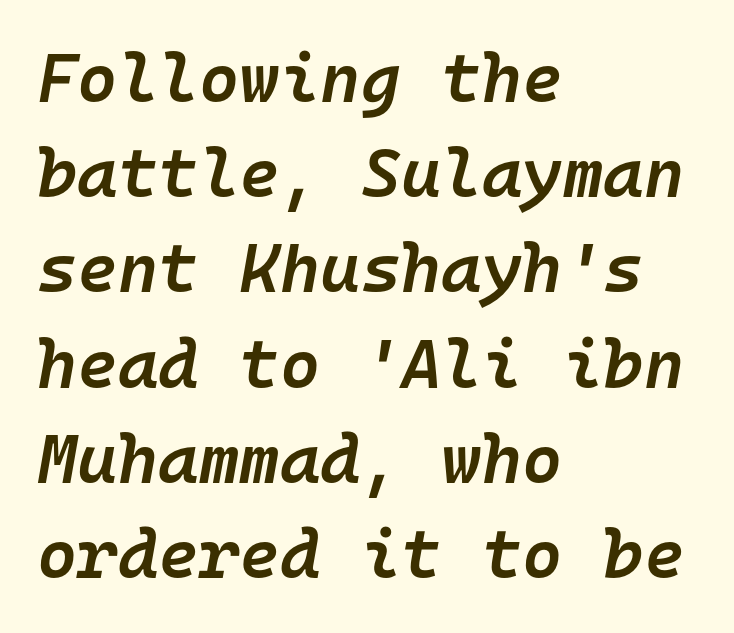
Compared with a centered layout, this one pins lines to the left instead. Style check: oblique. This sample uses plain, unmodified letter spacing. Emphasis by weight is partial: semibold.
